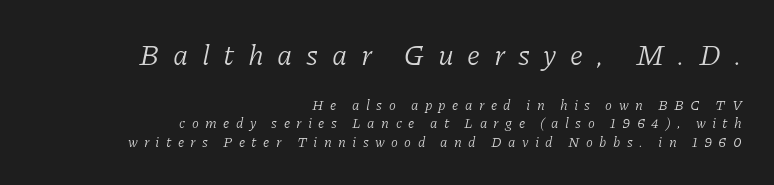
Q: Is the text bold? A: No.
Q: Is the text italic (slanted)? A: Yes, it leans right by about 11 degrees.
Q: Is the typeface a serif or a sans-serif typeface? A: Serif.
Q: Is the text underlined? A: No.
Q: How is the paragraph aligned? A: Right-aligned.
Q: Is the spacing between letters normal or unusually wide? A: Unusually wide.
Q: Is the spacing between lines tight, normal or loose? A: Normal.
Q: Which block of text is set in a larger size, the first (top) or the second (bottom)? A: The first (top) one.
Q: Width (condensed, normal, or wide)? A: Normal.
Q: Stroke contrast? A: Low.
Q: x-height? A: Medium.
Q: Monospaced? A: No.
